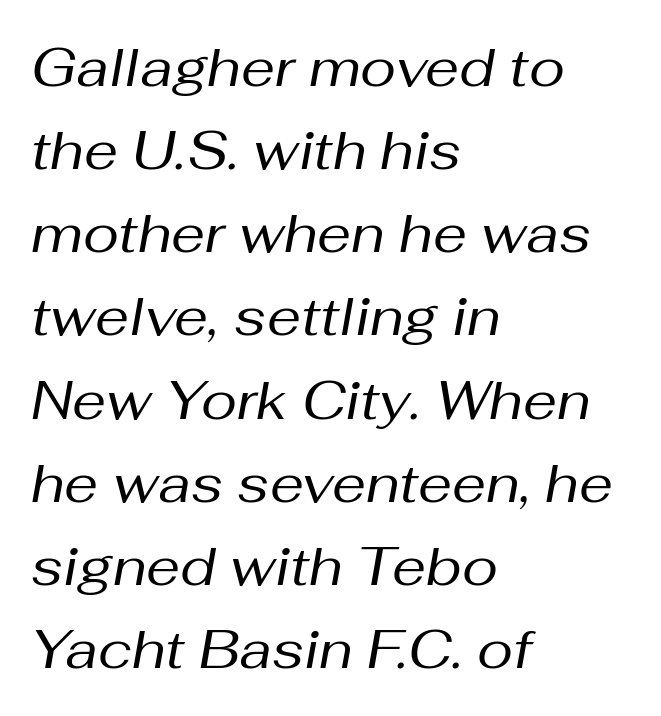
{"italic": "yes", "lean": "right", "slant_degrees": 10, "bold": "no", "weight": "regular", "width": "normal", "stroke_contrast": "medium", "x_height": "medium", "monospaced": "no", "underline": "no", "align": "left", "line_spacing": "normal", "line_spacing_ratio": 1.54, "letter_spacing": "normal", "letter_spacing_em": 0.0, "glyph_px": 54}
